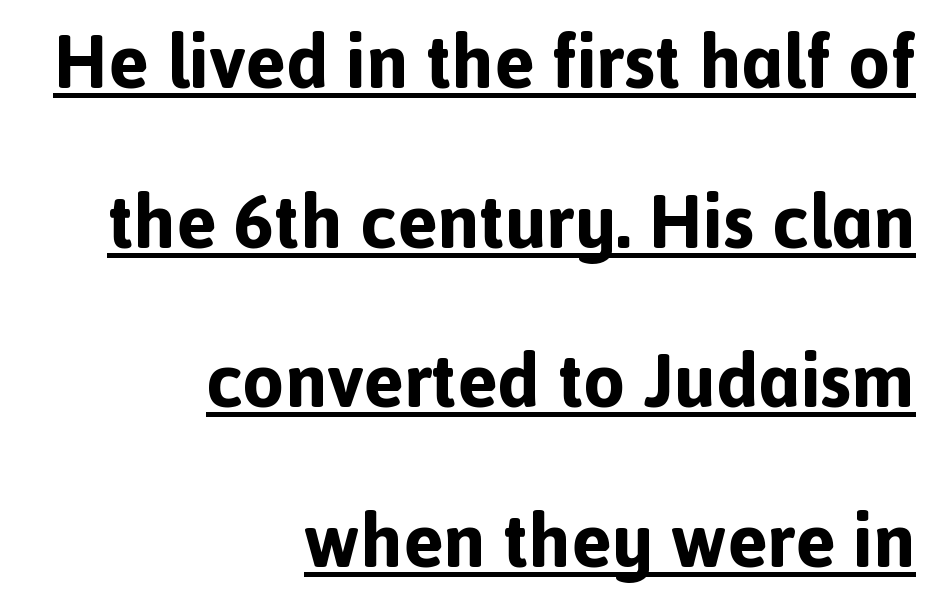
Q: Is the text bold? A: Yes.
Q: Is the text italic (slanted)? A: No, it is upright.
Q: Is the typeface a serif or a sans-serif typeface? A: Sans-serif.
Q: Is the text underlined? A: Yes.
Q: How is the paragraph aligned? A: Right-aligned.
Q: Is the spacing between letters normal or unusually wide? A: Normal.
Q: Is the spacing between lines tight, normal or loose? A: Loose.
Q: Width (condensed, normal, or wide)? A: Normal.
Q: x-height? A: Medium.
Q: Monospaced? A: No.
